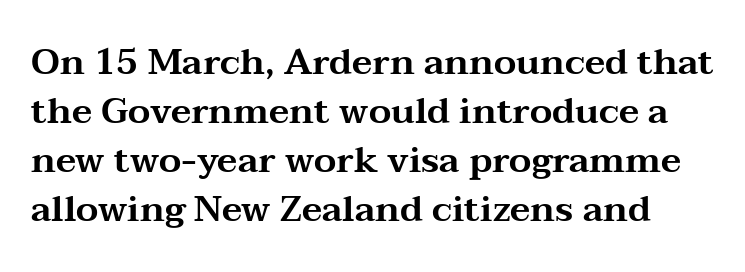
Inter-character spacing is left at the font's built-in metrics. Designer's note — italics off, roman on. Rule under the text: the space is simply empty. Whoever set this chose a conventional vertical rhythm. You could not count columns in this text — the font is proportionally spaced. The font family rendered here belongs to the serif group.
